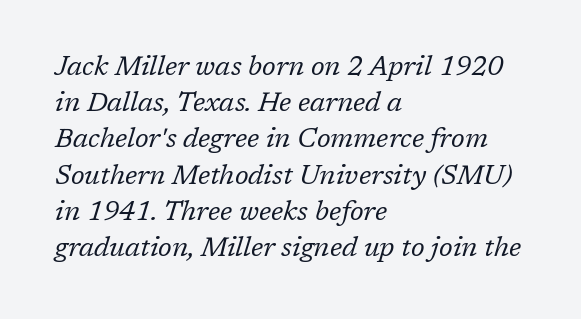
The image shows 27 px text type, italic (leaning right); set left-aligned, normal line spacing (1.34x), normal letter spacing, not underlined.
